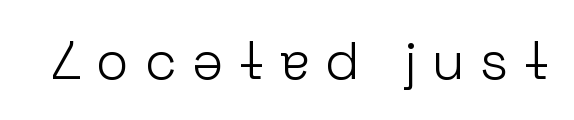
Q: Is the text bold? A: No.
Q: Is the text italic (slanted)? A: No, it is upright.
Q: Is the typeface a serif or a sans-serif typeface? A: Sans-serif.
Q: Is the text underlined? A: No.
Q: Is the spacing between letters normal or unusually wide? A: Unusually wide.
Q: Width (condensed, normal, or wide)? A: Normal.
Q: Stroke contrast? A: Low.
Q: x-height? A: Medium.
Q: Monospaced? A: No.
